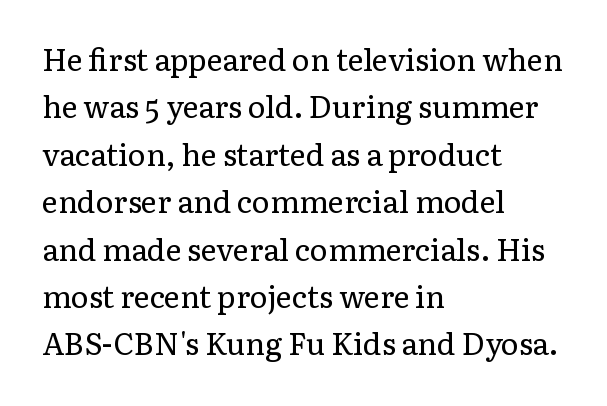
The image shows 30 px regular-weight serif type, upright; set left-aligned, normal line spacing (1.58x), normal letter spacing, not underlined; low stroke contrast and a medium x-height.
